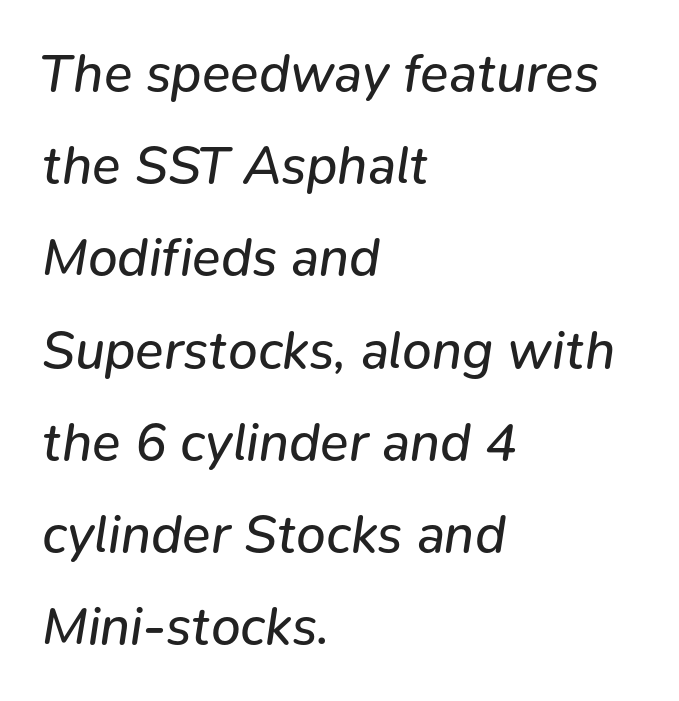
The image shows 53 px regular-weight type, italic (leaning right); set left-aligned, line spacing 1.74x, normal letter spacing, not underlined; low stroke contrast and a medium x-height.
